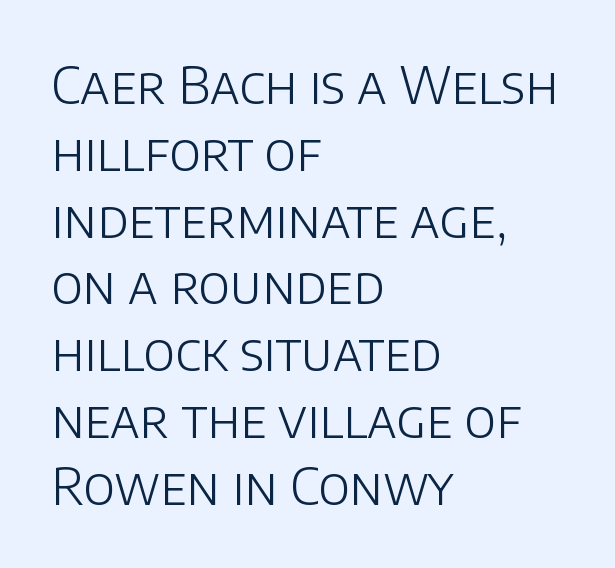
Note the varied advance widths — an 'i' is clearly narrower than an 'm'. Check the space under the baseline: it is left empty. Grotesque or geometric, the face here clearly has no serifs. You could call the tracking neutral — neither tight nor loose.
